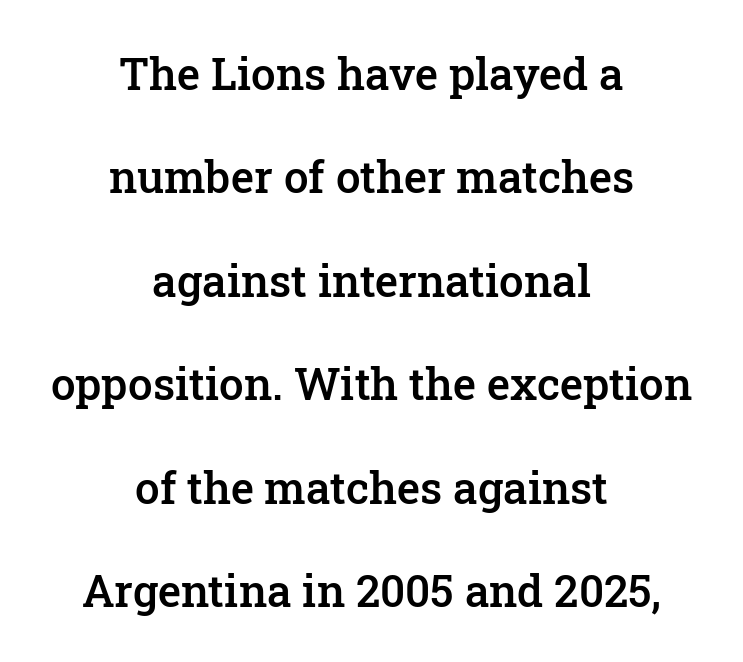
The face used here is a semibold: visibly heavier than regular, lighter than bold. The face used here is proportionally spaced, like ordinary book or web type. A clean baseline with only descenders dipping below it. The text was rendered using a seriffed face with decorative stroke endings. The rendering positions every line midway between the sides. Students, note that the glyphs here touch the page at normal intervals.
